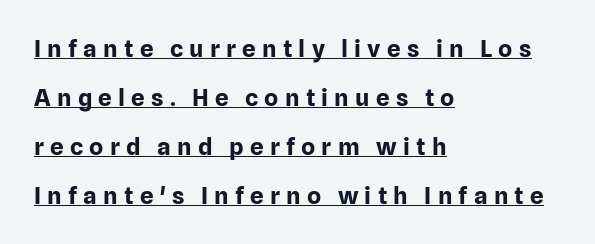
The image shows 24 px bold type, upright; set left-aligned, loose line spacing (2.04x), unusually wide letter spacing (+0.26 em), underlined.
